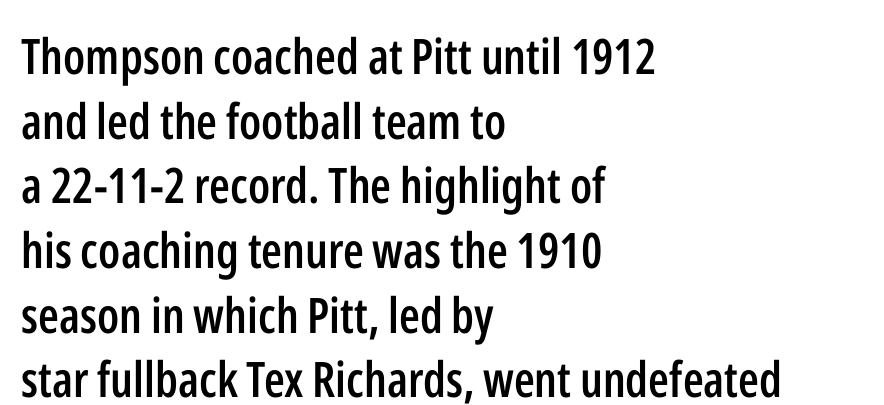
Q: Is the text bold? A: Semi-bold.
Q: Is the text italic (slanted)? A: No, it is upright.
Q: Is the typeface a serif or a sans-serif typeface? A: Sans-serif.
Q: Is the text underlined? A: No.
Q: How is the paragraph aligned? A: Left-aligned.
Q: Is the spacing between letters normal or unusually wide? A: Normal.
Q: Is the spacing between lines tight, normal or loose? A: Normal.
Q: Width (condensed, normal, or wide)? A: Condensed.
Q: Stroke contrast? A: Low.
Q: x-height? A: Medium.
Q: Monospaced? A: No.
